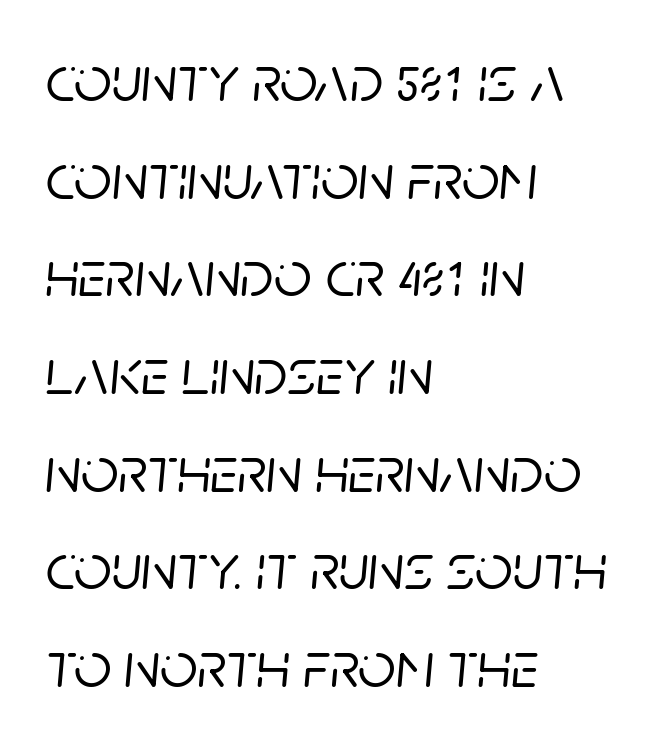
The image shows 66 px text type, italic (leaning right); set left-aligned, normal line spacing (1.48x), normal letter spacing, not underlined; low stroke contrast and a large x-height.
